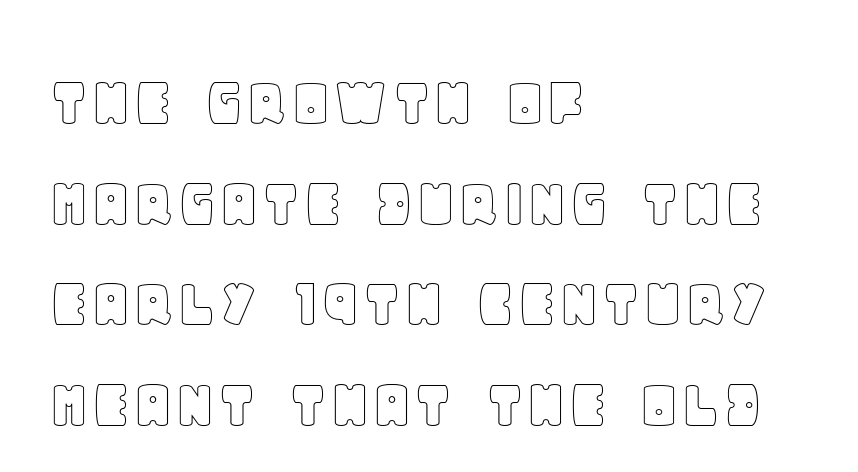
Q: Is the text italic (slanted)? A: No, it is upright.
Q: Is the text underlined? A: No.
Q: How is the paragraph aligned? A: Left-aligned.
Q: Is the spacing between letters normal or unusually wide? A: Normal.
Q: Is the spacing between lines tight, normal or loose? A: Normal.
Q: Width (condensed, normal, or wide)? A: Normal.
Q: x-height? A: Large.
Q: Monospaced? A: No.
